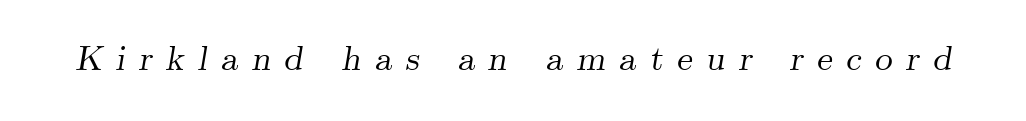
These lines are rendered in a variable-pitch font. The glyphs in this specimen are seriffed. The glyphs look as if they've been sheared to an angle. Clear beneath every line of the passage. The passage shown has open, widely tracked lettering throughout.
